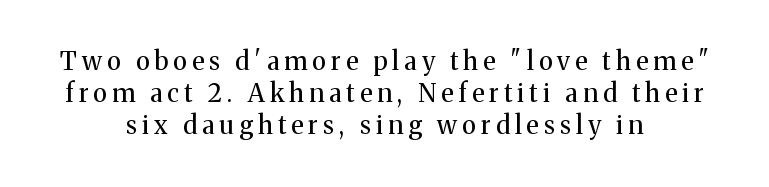
{"italic": "no", "bold": "no", "underline": "no", "align": "center", "line_spacing": "normal", "line_spacing_ratio": 1.29, "letter_spacing": "wide", "letter_spacing_em": 0.21, "glyph_px": 25}
